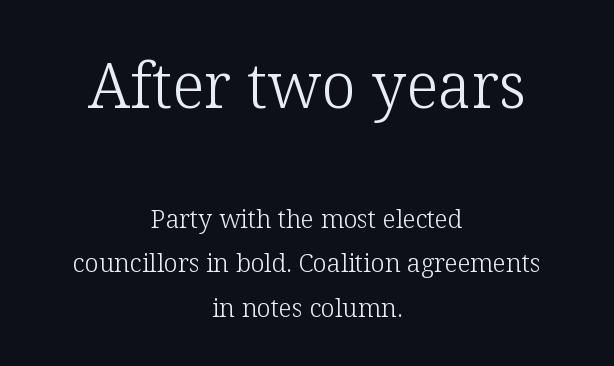
Character widths vary here, with narrow letters taking less room than wide ones. Type style note: has serifs. Glyph-to-glyph distance matches everyday printed text. Character size in the leading block exceeds that of the trailing block.
